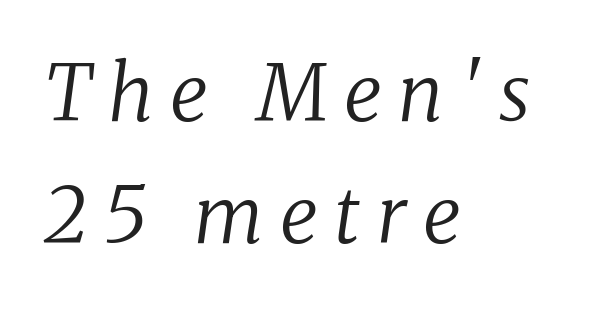
The axis of the letterforms is tilted away from vertical. A bare baseline throughout the passage. Do the characters align in a grid? No, the font is proportional. Typographically, this falls in the serif category. Compared with typical paragraphs, the rows here are spaced about the same. Horizontal alignment here is leftward, the default for most running prose.
